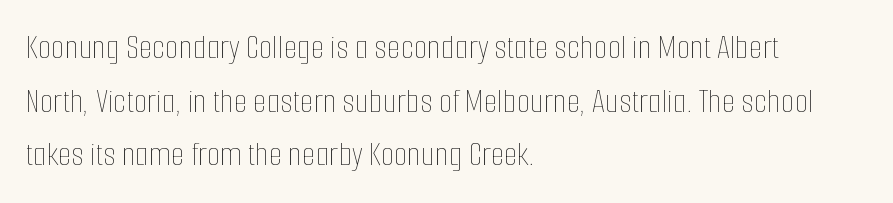
Q: Is the text bold? A: No.
Q: Is the text italic (slanted)? A: No, it is upright.
Q: Is the text underlined? A: No.
Q: How is the paragraph aligned? A: Left-aligned.
Q: Is the spacing between letters normal or unusually wide? A: Normal.
Q: Is the spacing between lines tight, normal or loose? A: Normal.
Q: Width (condensed, normal, or wide)? A: Condensed.
Q: Stroke contrast? A: Low.
Q: x-height? A: Medium.
Q: Monospaced? A: No.
